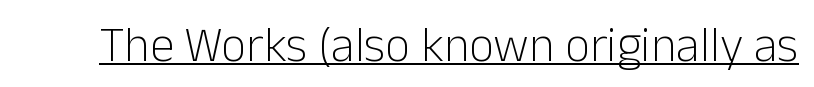
You could not count columns in this text — the font is proportionally spaced. No extra tracking has been applied to these lines. Unlike a traditional serif, this face leaves its strokes unadorned. Posture: straight, roman, zero tilt. Each stroke keeps to a modest, everyday thickness or less. This rendering features underlined lettering.
